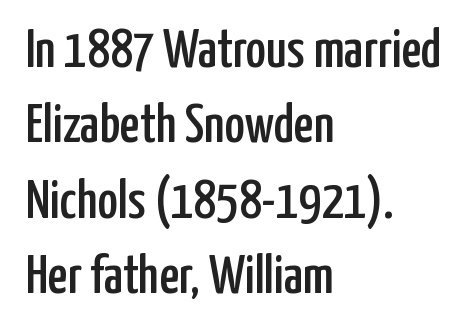
{"serif": "no", "italic": "no", "width": "condensed", "stroke_contrast": "low", "x_height": "medium", "monospaced": "no", "underline": "no", "align": "left", "line_spacing": "normal", "line_spacing_ratio": 1.37, "letter_spacing": "normal", "letter_spacing_em": 0.0, "glyph_px": 55}
